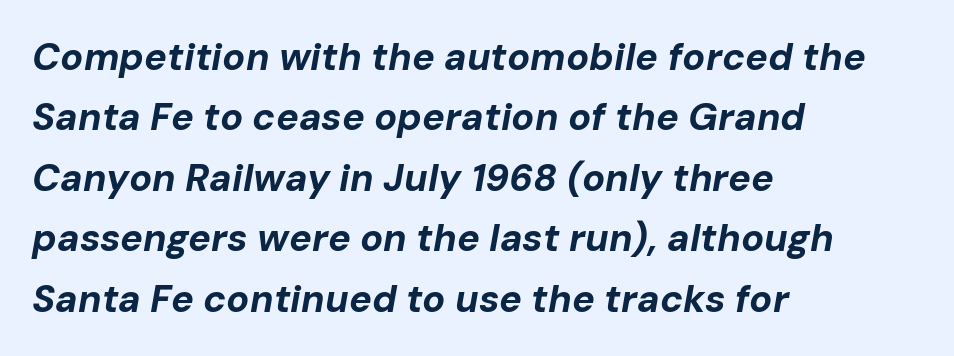
The image shows 38 px bold type, italic (leaning right); set left-aligned, normal line spacing (1.59x), normal letter spacing, not underlined; low stroke contrast and a medium x-height.
